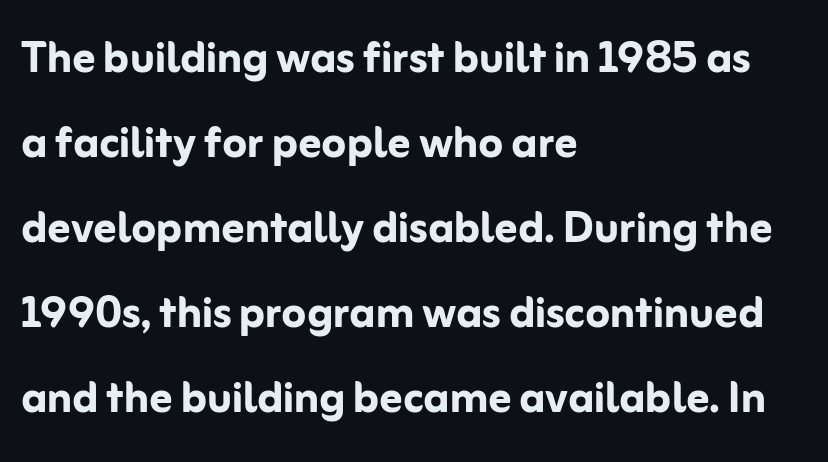
Q: Is the text bold? A: Yes.
Q: Is the text italic (slanted)? A: No, it is upright.
Q: Is the typeface a serif or a sans-serif typeface? A: Sans-serif.
Q: Is the text underlined? A: No.
Q: How is the paragraph aligned? A: Left-aligned.
Q: Is the spacing between letters normal or unusually wide? A: Normal.
Q: Is the spacing between lines tight, normal or loose? A: Normal.
Q: Width (condensed, normal, or wide)? A: Normal.
Q: Stroke contrast? A: Low.
Q: x-height? A: Medium.
Q: Monospaced? A: No.
